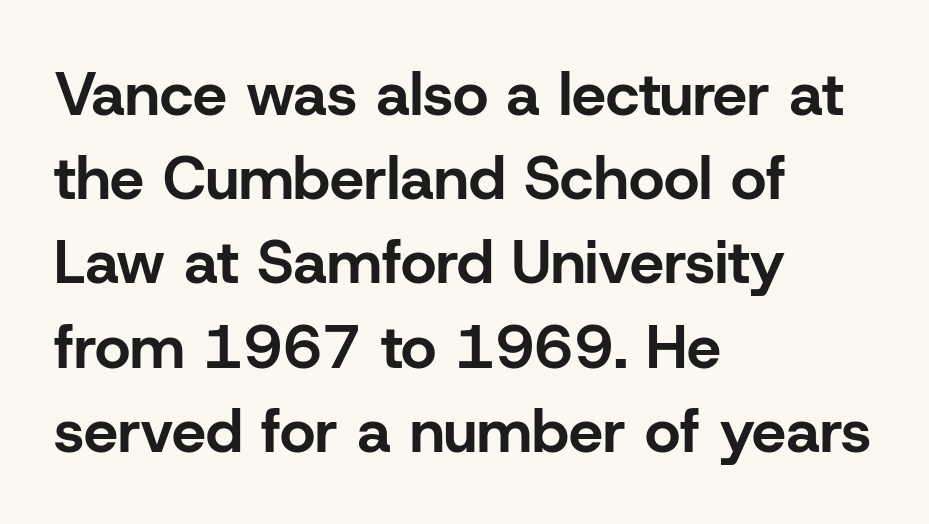
{"serif": "no", "italic": "no", "bold": "yes", "weight": "bold", "width": "normal", "stroke_contrast": "low", "x_height": "medium", "monospaced": "no", "underline": "no", "align": "left", "line_spacing": "normal", "line_spacing_ratio": 1.38, "letter_spacing": "normal", "letter_spacing_em": 0.0, "glyph_px": 61}
